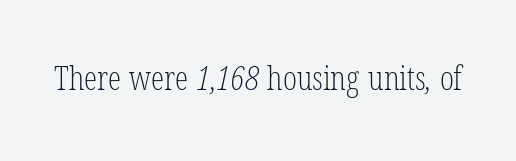
Spacing verdict: proportional, widths tailored to each character. The typeface chosen for these lines features serifs. The strokes carry an ordinary text weight at most. How are the letters spaced? Ordinarily, with no added tracking. Underline: absent.
